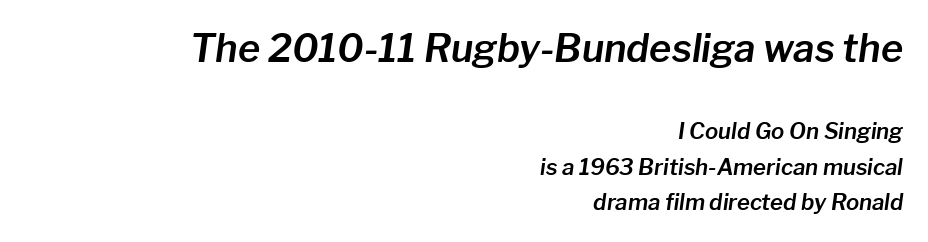
{"italic": "yes", "lean": "right", "slant_degrees": 8, "width": "normal", "stroke_contrast": "low", "x_height": "medium", "monospaced": "no", "underline": "no", "align": "right", "line_spacing": "normal", "line_spacing_ratio": 1.62, "letter_spacing": "normal", "letter_spacing_em": 0.0, "larger_block": "first", "size_ratio": 1.73, "glyph_px": 38}
